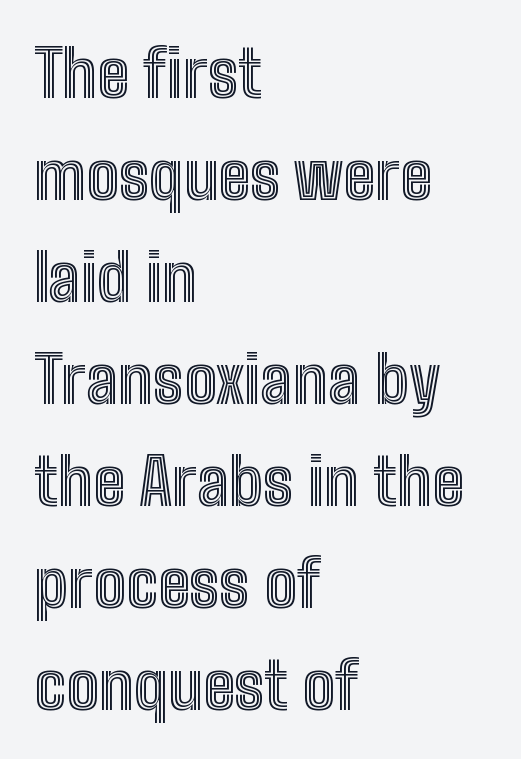
The image shows 65 px condensed type, upright; set left-aligned, normal line spacing (1.57x), normal letter spacing, not underlined; a medium x-height.
